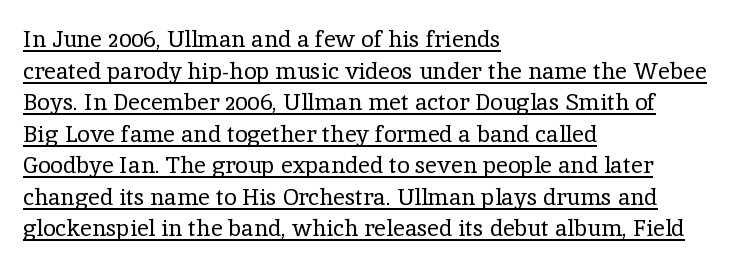
Q: Is the text bold? A: No.
Q: Is the text italic (slanted)? A: No, it is upright.
Q: Is the text underlined? A: Yes.
Q: How is the paragraph aligned? A: Left-aligned.
Q: Is the spacing between letters normal or unusually wide? A: Normal.
Q: Is the spacing between lines tight, normal or loose? A: Normal.
